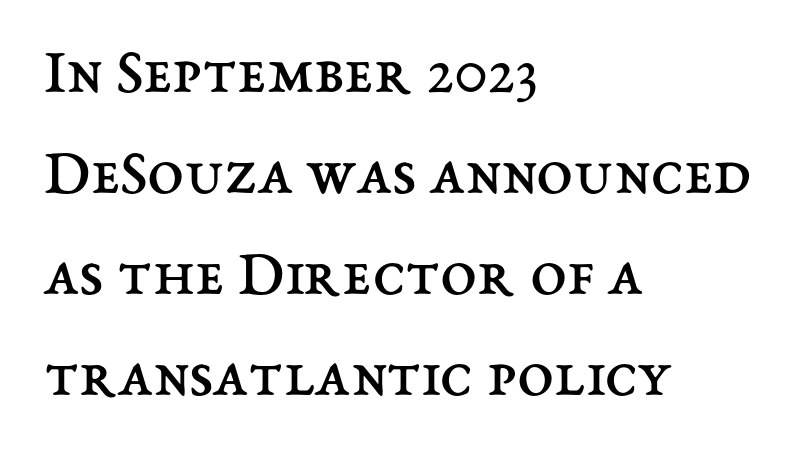
The image shows 66 px regular-weight type, upright; set left-aligned, normal line spacing (1.53x), normal letter spacing, not underlined; medium stroke contrast and a medium x-height.
